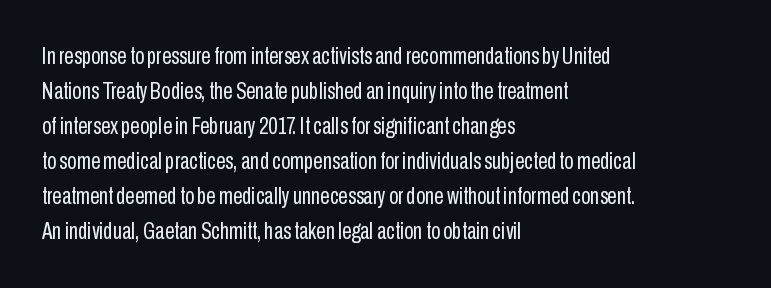
{"italic": "no", "bold": "no", "underline": "no", "align": "left", "line_spacing": "normal", "line_spacing_ratio": 1.46, "letter_spacing": "normal", "letter_spacing_em": 0.0, "glyph_px": 24}
